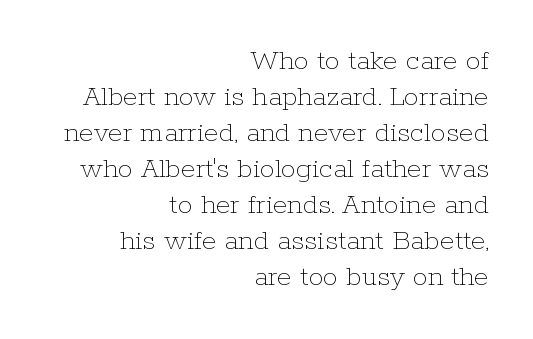
{"italic": "no", "bold": "no", "weight": "thin", "width": "normal", "stroke_contrast": "low", "x_height": "medium", "monospaced": "no", "underline": "no", "align": "right", "line_spacing_ratio": 1.2, "letter_spacing": "normal", "letter_spacing_em": 0.0, "glyph_px": 30}
